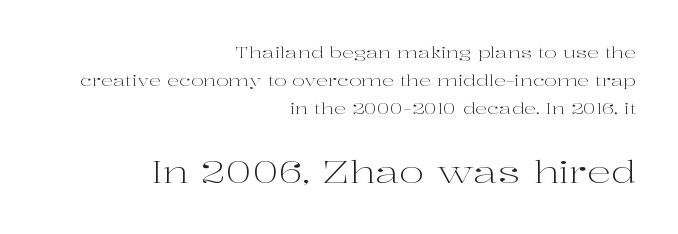
Q: Is the text bold? A: No.
Q: Is the text italic (slanted)? A: No, it is upright.
Q: Is the typeface a serif or a sans-serif typeface? A: Serif.
Q: Is the text underlined? A: No.
Q: How is the paragraph aligned? A: Right-aligned.
Q: Is the spacing between letters normal or unusually wide? A: Normal.
Q: Which block of text is set in a larger size, the first (top) or the second (bottom)? A: The second (bottom) one.
Q: Width (condensed, normal, or wide)? A: Wide.
Q: Stroke contrast? A: High.
Q: x-height? A: Medium.
Q: Monospaced? A: No.
